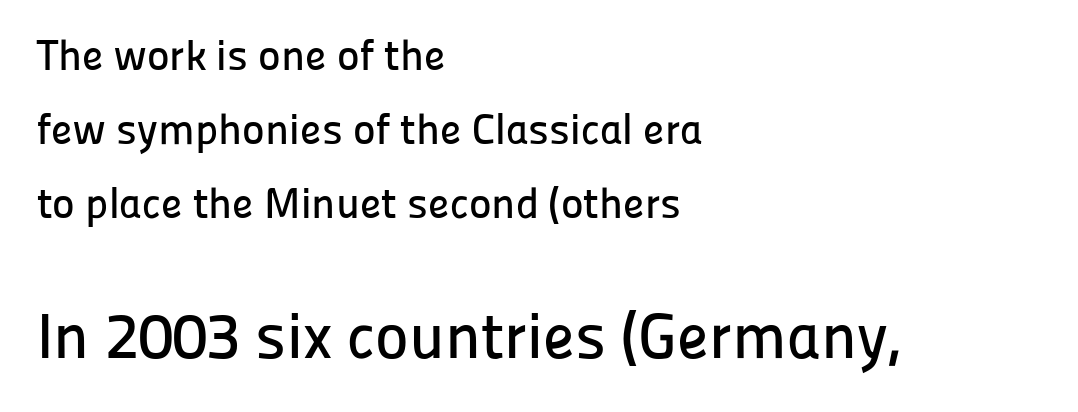
Is this a fixed-width face? No — the glyphs have proportional, varying widths. Notice how the stems are strictly vertical — no italics here. Short and long lines alike share a common starting point at left. The glyphs are unaccompanied by any horizontal stroke below them. Note: smaller setting up top, larger setting below.
